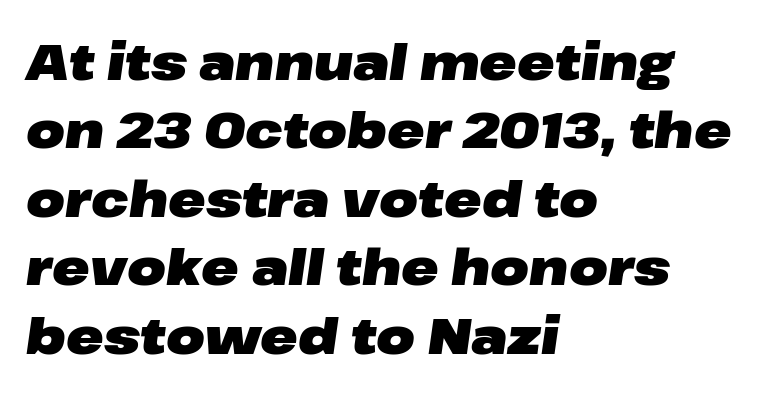
Q: Is the text bold? A: Yes.
Q: Is the text italic (slanted)? A: Yes, it leans right by about 8 degrees.
Q: Is the text underlined? A: No.
Q: How is the paragraph aligned? A: Left-aligned.
Q: Is the spacing between letters normal or unusually wide? A: Normal.
Q: Is the spacing between lines tight, normal or loose? A: Normal.
Q: Width (condensed, normal, or wide)? A: Wide.
Q: Stroke contrast? A: Low.
Q: x-height? A: Medium.
Q: Monospaced? A: No.
